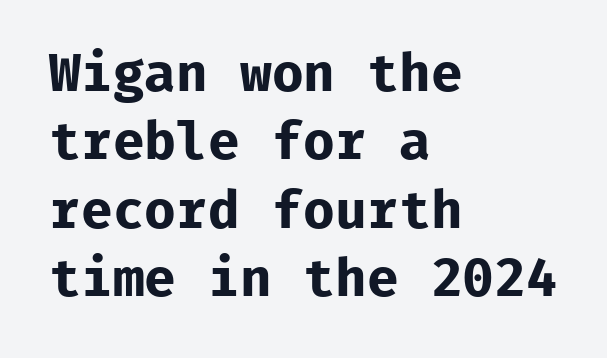
The image shows 53 px bold sans-serif type, upright, monospaced; set left-aligned, normal line spacing (1.29x), normal letter spacing, not underlined; low stroke contrast and a medium x-height.
